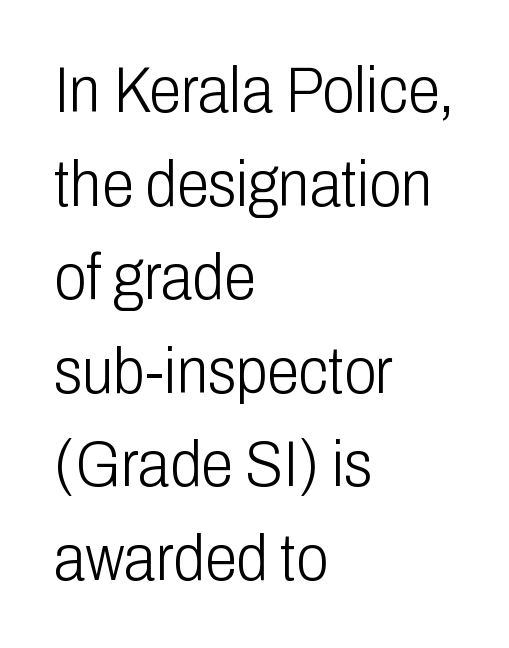
{"serif": "no", "italic": "no", "bold": "no", "weight": "light", "width": "condensed", "stroke_contrast": "low", "x_height": "medium", "monospaced": "no", "underline": "no", "align": "left", "line_spacing": "normal", "line_spacing_ratio": 1.44, "letter_spacing": "normal", "letter_spacing_em": 0.0, "glyph_px": 65}
